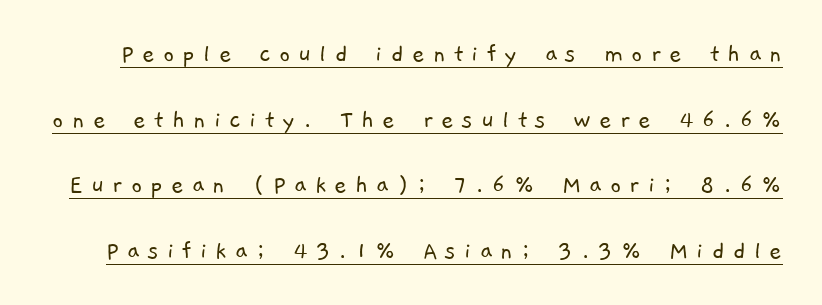
{"bold": "no", "underline": "yes", "line_spacing": "loose", "line_spacing_ratio": 2.43, "letter_spacing": "wide", "letter_spacing_em": 0.3, "glyph_px": 27}
